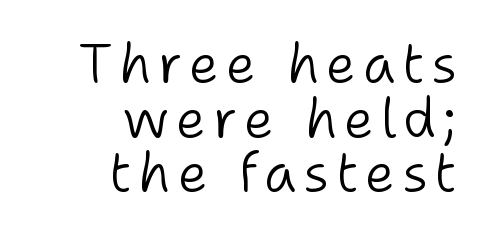
The image shows 54 px light sans-serif type, upright; set right-aligned, tight line spacing (1.01x), not underlined; low stroke contrast and a medium x-height.
